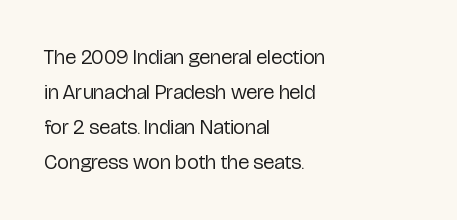
The gaps between neighbouring characters are ordinary and unremarkable. Alignment: flush left. Counters stay open thanks to moderate or lighter strokes. Underline: absent. Does the leading feel generous? No, just average.
